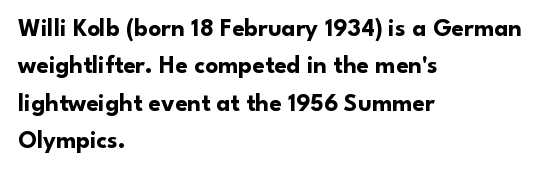
Baseline-to-baseline distance is the conventional proportion of letter height. The typesetter chose a ragged-right arrangement here. The zone under the glyphs is completely vacant. Typesetter's note: full bold, strokes at maximum text heaviness. In terms of posture, this sample is upright. The horizontal fit of the characters is conventional and even.
